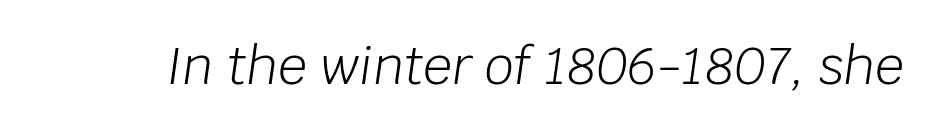
Q: Is the text bold? A: No.
Q: Is the text italic (slanted)? A: Yes, it leans right by about 8 degrees.
Q: Is the text underlined? A: No.
Q: Is the spacing between letters normal or unusually wide? A: Normal.
Q: Width (condensed, normal, or wide)? A: Normal.
Q: Stroke contrast? A: Low.
Q: x-height? A: Large.
Q: Monospaced? A: No.
